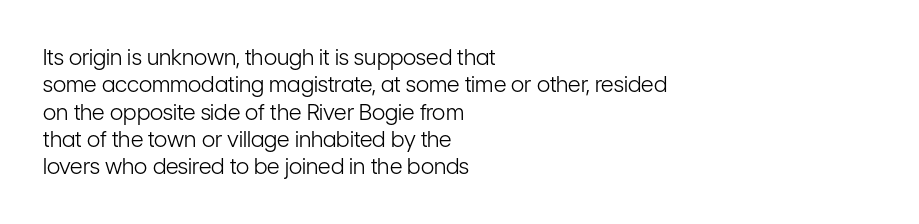
Q: Is the text bold? A: No.
Q: Is the text italic (slanted)? A: No, it is upright.
Q: Is the text underlined? A: No.
Q: How is the paragraph aligned? A: Left-aligned.
Q: Is the spacing between letters normal or unusually wide? A: Normal.
